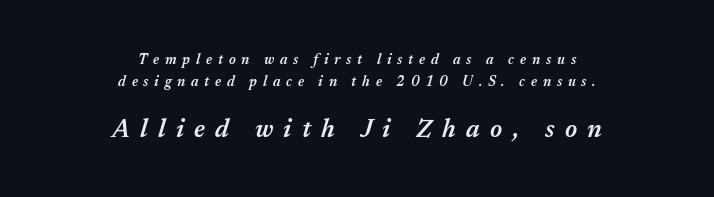
Q: Is the text bold? A: Semi-bold.
Q: Is the text italic (slanted)? A: Yes, it leans right by about 17 degrees.
Q: Is the text underlined? A: No.
Q: How is the paragraph aligned? A: Centered.
Q: Is the spacing between letters normal or unusually wide? A: Unusually wide.
Q: Is the spacing between lines tight, normal or loose? A: Normal.
Q: Which block of text is set in a larger size, the first (top) or the second (bottom)? A: The second (bottom) one.
